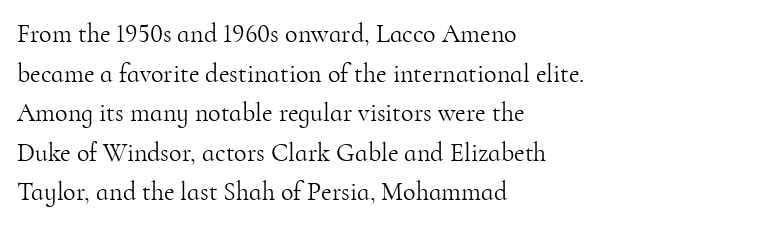
The image shows 26 px text type, upright; set left-aligned, normal line spacing (1.52x), normal letter spacing, not underlined.
